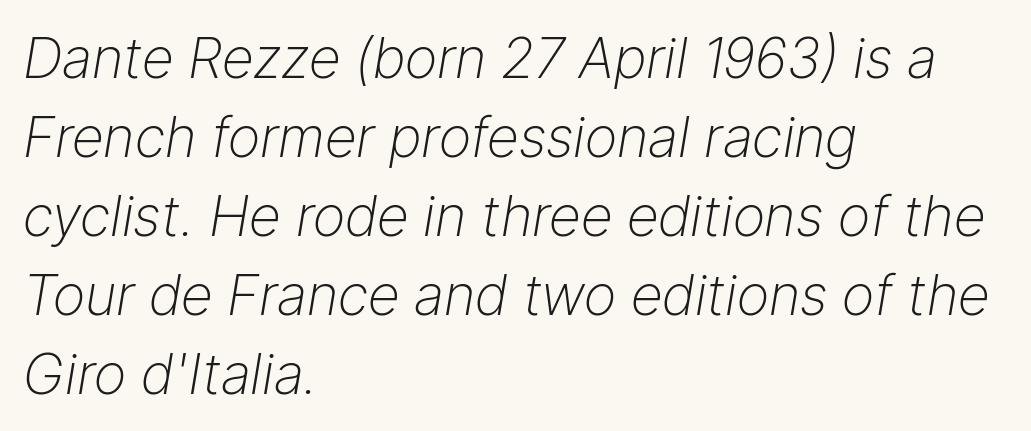
The image shows 56 px light type, italic (leaning right); set left-aligned, normal line spacing (1.41x), normal letter spacing, not underlined; low stroke contrast and a medium x-height.
